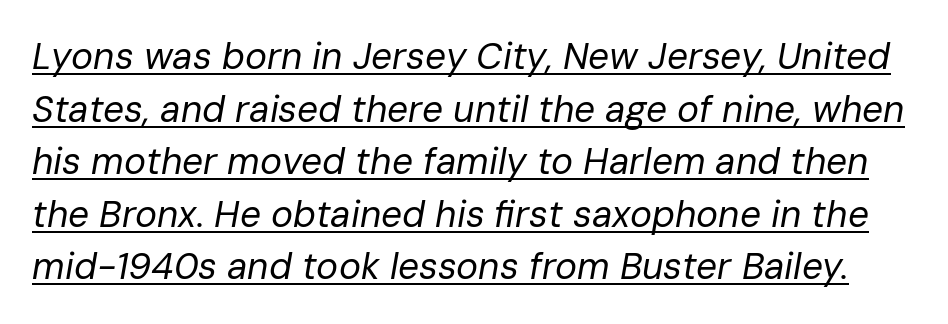
The string is rendered with underlining switched on. This is oblique type, the kind used for emphasis or titles. Nothing heavy about these letters — not bold at all. Is this a fixed-width face? No — the glyphs have proportional, varying widths. Compared with typical body copy, the letter spacing here is the same.
